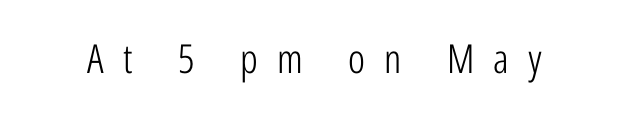
Bold? No — there's no thickening of the strokes. Bare-footed words on every line. You could only call the tracking loose — the letters float apart. The typeface chosen for these lines omits serifs.
